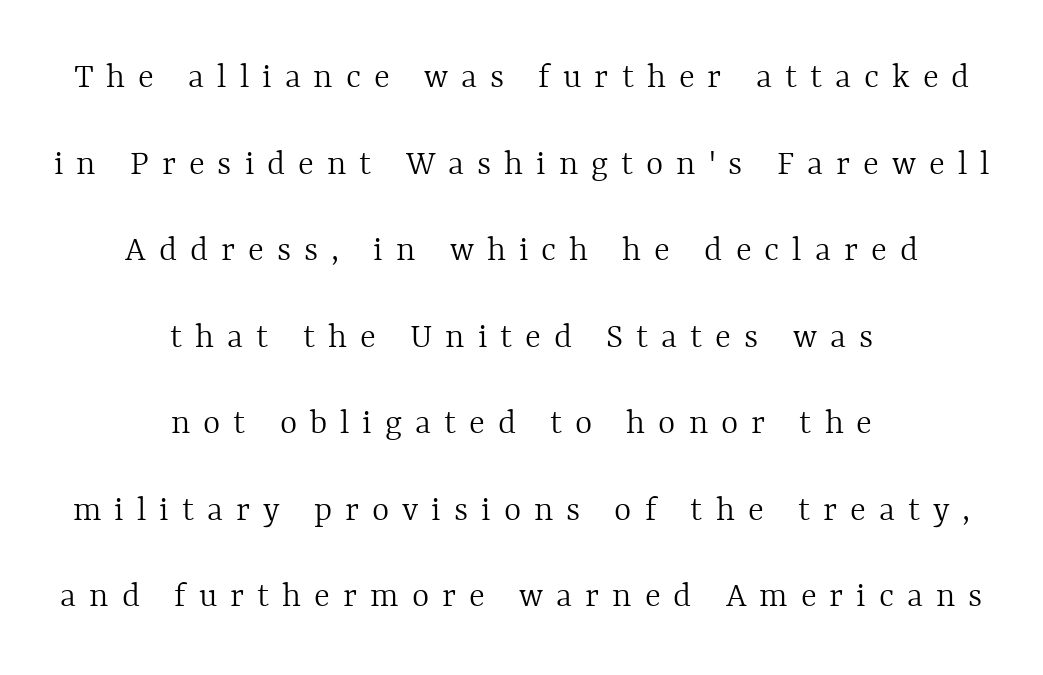
Q: Is the text bold? A: No.
Q: Is the text italic (slanted)? A: No, it is upright.
Q: Is the text underlined? A: No.
Q: How is the paragraph aligned? A: Centered.
Q: Is the spacing between letters normal or unusually wide? A: Unusually wide.
Q: Is the spacing between lines tight, normal or loose? A: Loose.
Q: Width (condensed, normal, or wide)? A: Normal.
Q: x-height? A: Medium.
Q: Monospaced? A: No.
